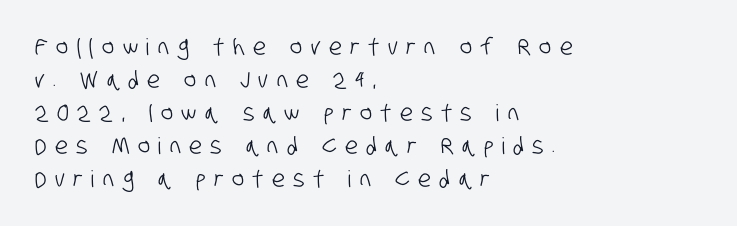
Q: Is the text underlined? A: No.
Q: How is the paragraph aligned? A: Left-aligned.
Q: Is the spacing between letters normal or unusually wide? A: Unusually wide.
Q: Is the spacing between lines tight, normal or loose? A: Normal.
